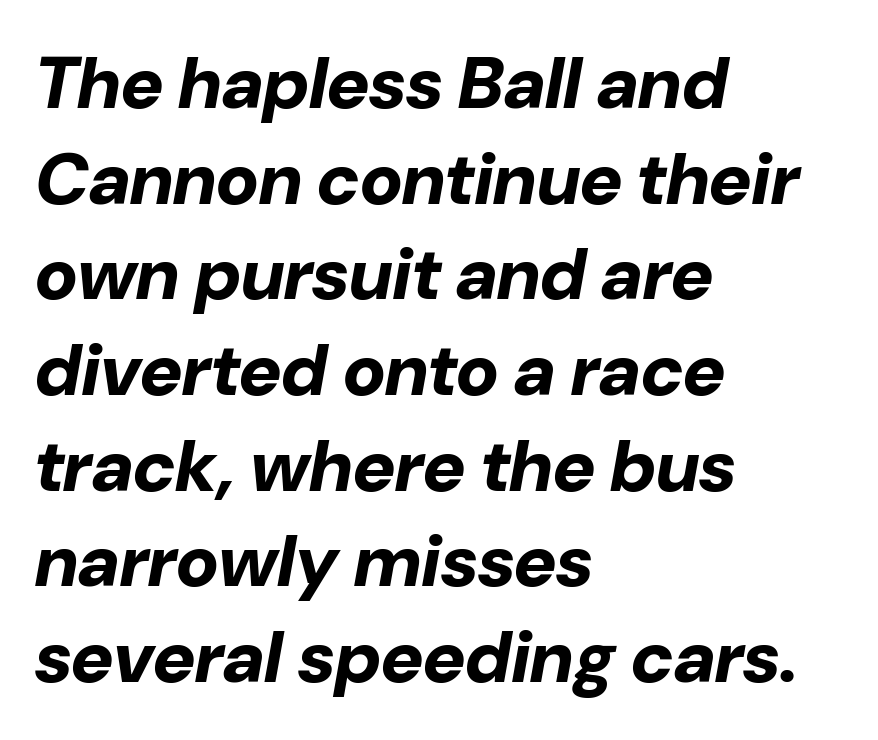
Decoration check: the copy has no underline. Here the designer chose a conventional face with non-uniform glyph widths. Rendered with sloped, italic letterforms. Tracking here is standard; glyphs follow each other at the usual distance. Emphasis by weight is at full strength: bold. Evenly set lines give the paragraph a standard silhouette.
